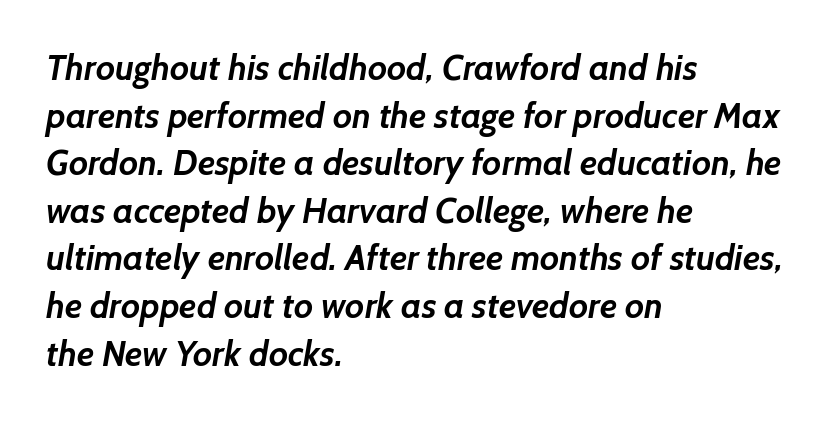
Q: Is the text bold? A: Yes.
Q: Is the typeface a serif or a sans-serif typeface? A: Sans-serif.
Q: Is the text underlined? A: No.
Q: How is the paragraph aligned? A: Left-aligned.
Q: Is the spacing between letters normal or unusually wide? A: Normal.
Q: Is the spacing between lines tight, normal or loose? A: Normal.
Q: Width (condensed, normal, or wide)? A: Normal.
Q: Stroke contrast? A: Low.
Q: x-height? A: Medium.
Q: Monospaced? A: No.
